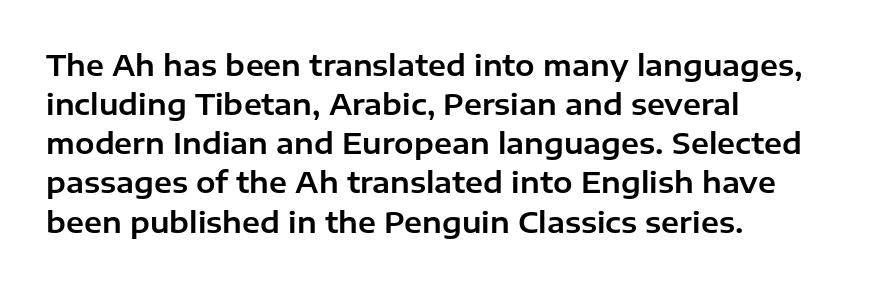
{"serif": "no", "italic": "no", "width": "normal", "stroke_contrast": "low", "x_height": "medium", "monospaced": "no", "underline": "no", "align": "left", "line_spacing": "normal", "line_spacing_ratio": 1.35, "letter_spacing": "normal", "letter_spacing_em": 0.0, "glyph_px": 29}
